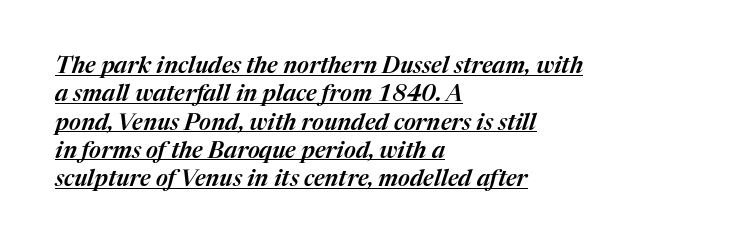
Like a heading marked for emphasis, these lines bear an underscore. Is the type slanted? Yes — the strokes lean at a clear angle. Does the copy run flush right? No — it runs flush left. Look at the tracking — it's just the regular setting, nothing added.
